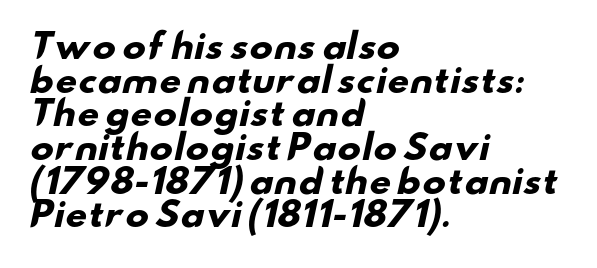
Q: Is the text bold? A: Yes.
Q: Is the typeface a serif or a sans-serif typeface? A: Sans-serif.
Q: Is the text underlined? A: No.
Q: How is the paragraph aligned? A: Left-aligned.
Q: Is the spacing between letters normal or unusually wide? A: Normal.
Q: Is the spacing between lines tight, normal or loose? A: Tight.
Q: Width (condensed, normal, or wide)? A: Wide.
Q: Stroke contrast? A: Low.
Q: x-height? A: Small.
Q: Monospaced? A: No.
